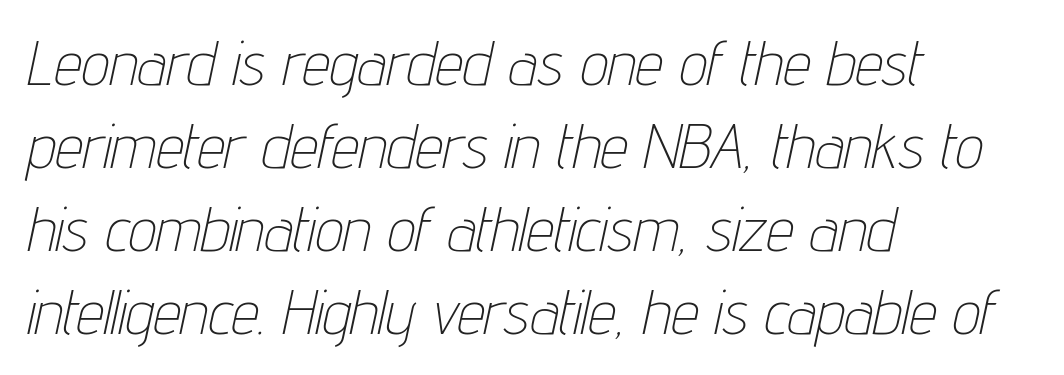
The image shows 62 px thin, condensed type, italic (leaning right); set left-aligned, normal line spacing (1.34x), normal letter spacing, not underlined; low stroke contrast and a medium x-height.
